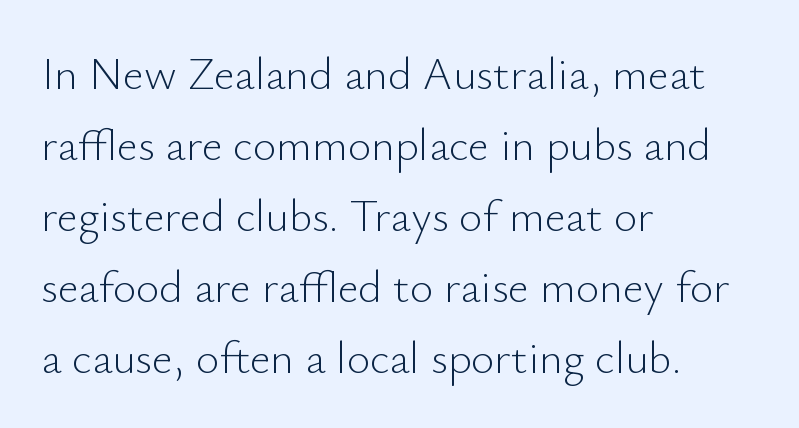
Q: Is the text bold? A: No.
Q: Is the text italic (slanted)? A: No, it is upright.
Q: Is the typeface a serif or a sans-serif typeface? A: Sans-serif.
Q: Is the text underlined? A: No.
Q: How is the paragraph aligned? A: Left-aligned.
Q: Is the spacing between letters normal or unusually wide? A: Normal.
Q: Is the spacing between lines tight, normal or loose? A: Normal.
Q: Width (condensed, normal, or wide)? A: Normal.
Q: Stroke contrast? A: Low.
Q: x-height? A: Small.
Q: Monospaced? A: No.
